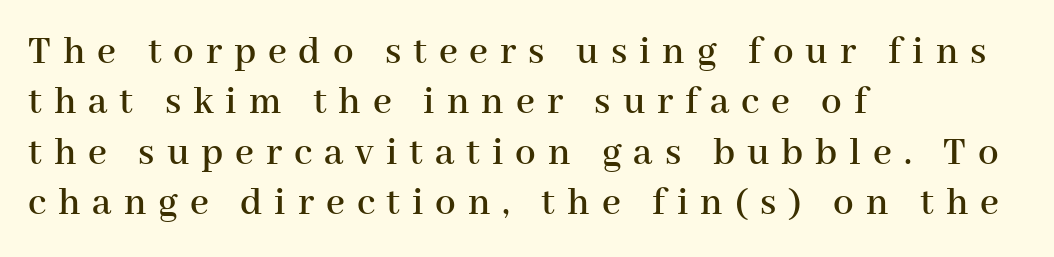
Check the space under the baseline: it is left empty. Glyph-to-glyph distance is far greater than everyday printed text. This sample has the flowing, uneven cadence of proportional lettering. Yep, those are serifs on the letters. All the whitespace from short lines collects on the right. Nope, not italic — everything's standing straight.
